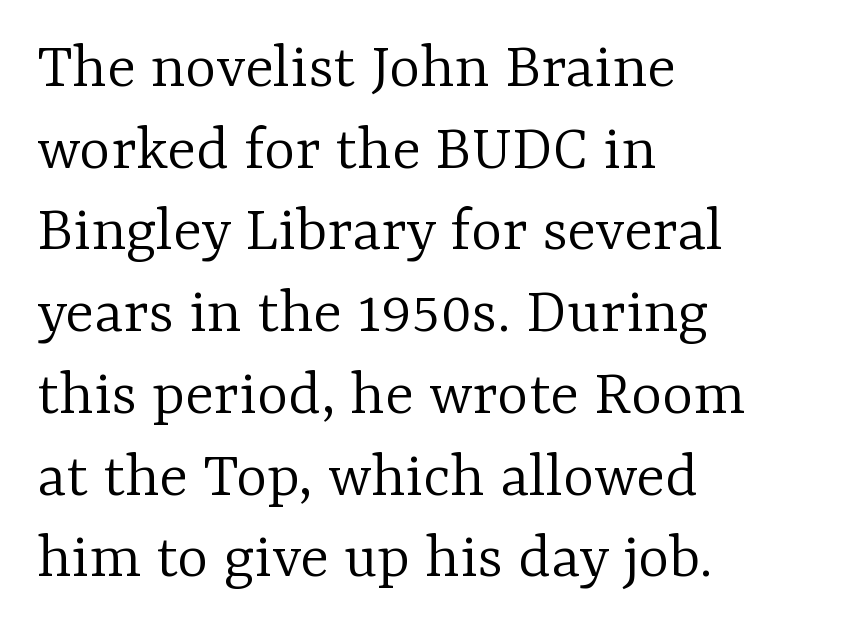
The image shows 67 px light serif type, upright; set left-aligned, line spacing 1.22x, normal letter spacing, not underlined; low stroke contrast and a medium x-height.
